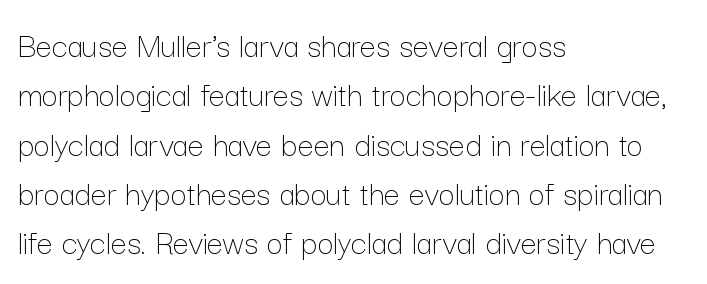
{"italic": "no", "bold": "no", "weight": "thin", "width": "normal", "stroke_contrast": "low", "x_height": "medium", "monospaced": "no", "underline": "no", "align": "left", "line_spacing": "normal", "line_spacing_ratio": 1.37, "letter_spacing": "normal", "letter_spacing_em": 0.0, "glyph_px": 36}
